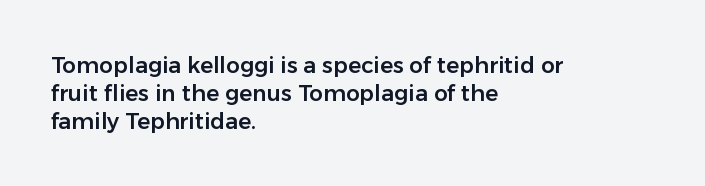
Q: Is the text italic (slanted)? A: No, it is upright.
Q: Is the text underlined? A: No.
Q: How is the paragraph aligned? A: Left-aligned.
Q: Is the spacing between letters normal or unusually wide? A: Normal.
Q: Is the spacing between lines tight, normal or loose? A: Normal.
